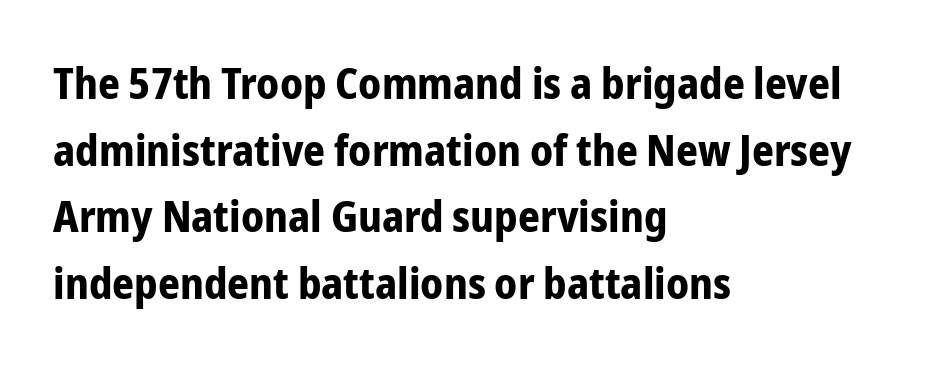
The image shows 43 px bold, condensed sans-serif type, upright; set left-aligned, normal line spacing (1.55x), normal letter spacing, not underlined; low stroke contrast and a medium x-height.
